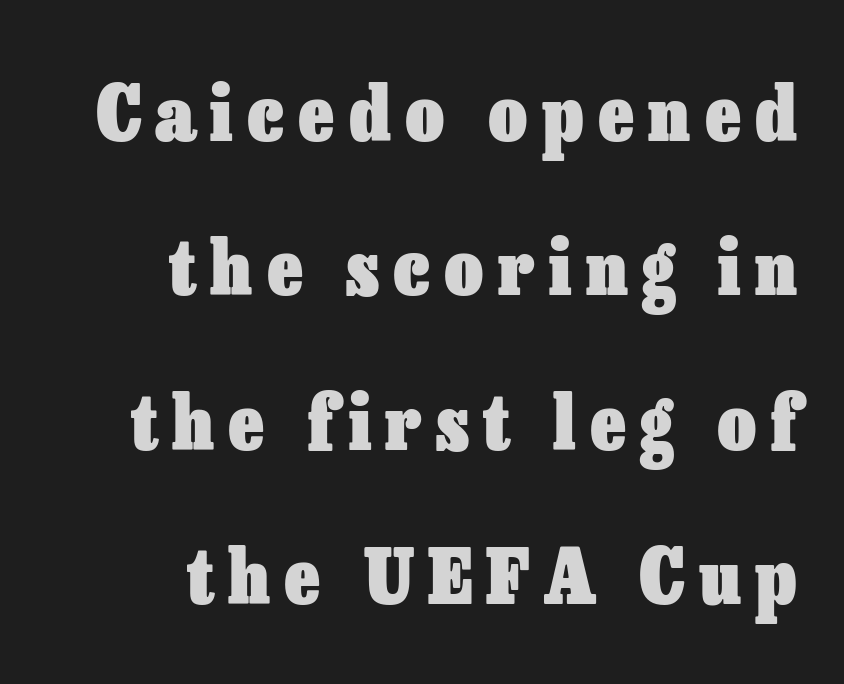
The image shows 75 px heavy type, upright; set right-aligned, loose line spacing (2.06x), not underlined; low stroke contrast and a medium x-height.
